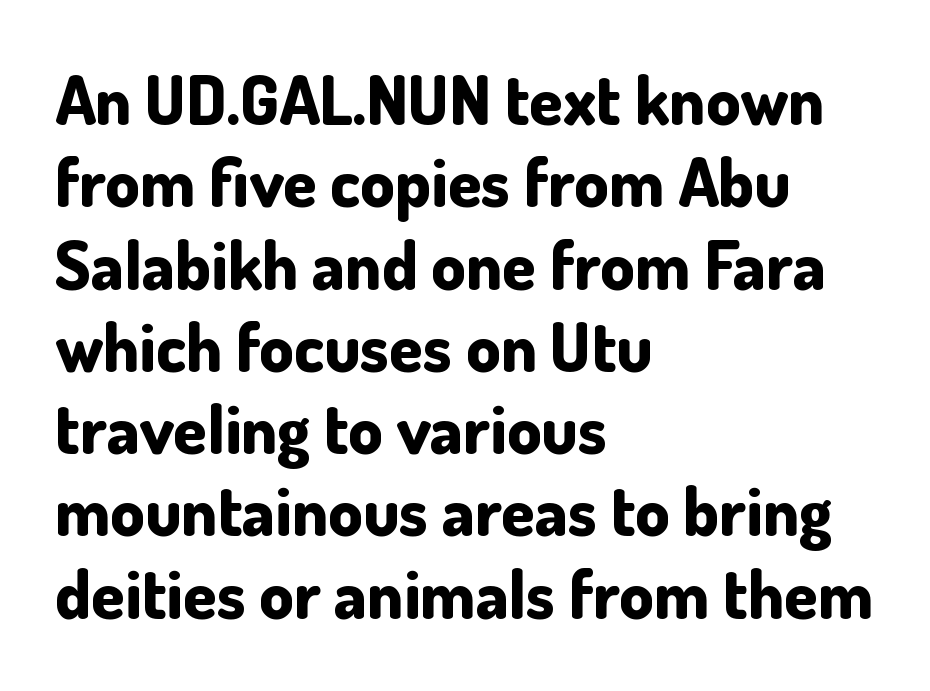
The image shows 68 px bold sans-serif type, upright; set left-aligned, line spacing 1.21x, normal letter spacing, not underlined; low stroke contrast and a small x-height.
